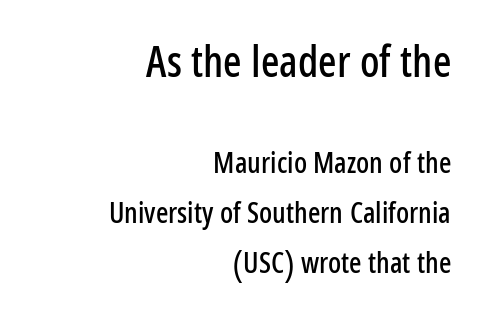
Larger block? The one above; the one below is distinctly smaller. The compositor pushed each line to the right boundary. A typesetter would call this proportional, since set widths differ per character. Is there any slant? The stems are plumb. The characters display no serif detailing; their extremities are plain.
